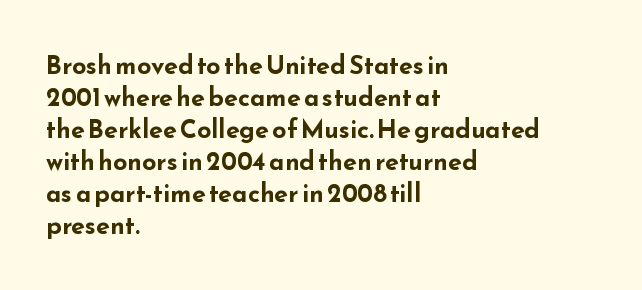
The image shows 25 px bold type, upright; set left-aligned, normal line spacing (1.28x), normal letter spacing, not underlined.
